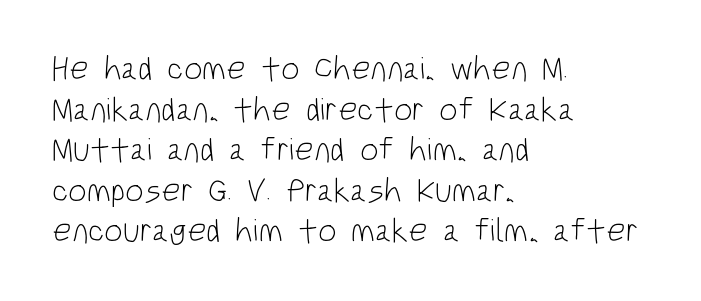
{"serif": "no", "italic": "no", "bold": "no", "weight": "light", "width": "condensed", "stroke_contrast": "low", "x_height": "large", "monospaced": "no", "underline": "no", "align": "left", "line_spacing_ratio": 1.23, "letter_spacing": "normal", "letter_spacing_em": 0.0, "glyph_px": 33}
